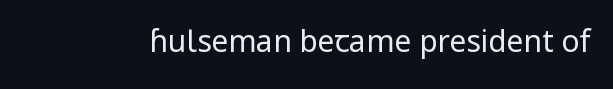
Q: Is the text bold? A: No.
Q: Is the text italic (slanted)? A: No, it is upright.
Q: Is the typeface a serif or a sans-serif typeface? A: Sans-serif.
Q: Is the text underlined? A: No.
Q: Is the spacing between letters normal or unusually wide? A: Normal.
Q: Width (condensed, normal, or wide)? A: Normal.
Q: Stroke contrast? A: Low.
Q: x-height? A: Medium.
Q: Monospaced? A: No.
